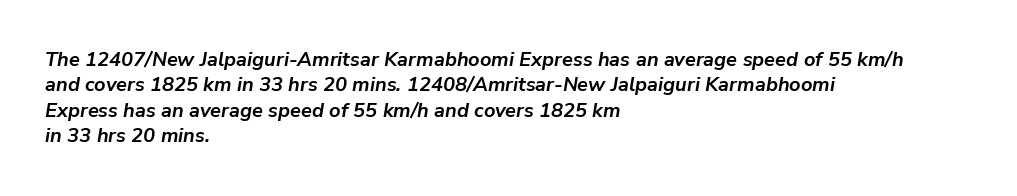
Weight: bold. The paragraph shown leans on its left margin. Descender tails drop into unmarked territory. Every character sits at an angle, as italics do.
